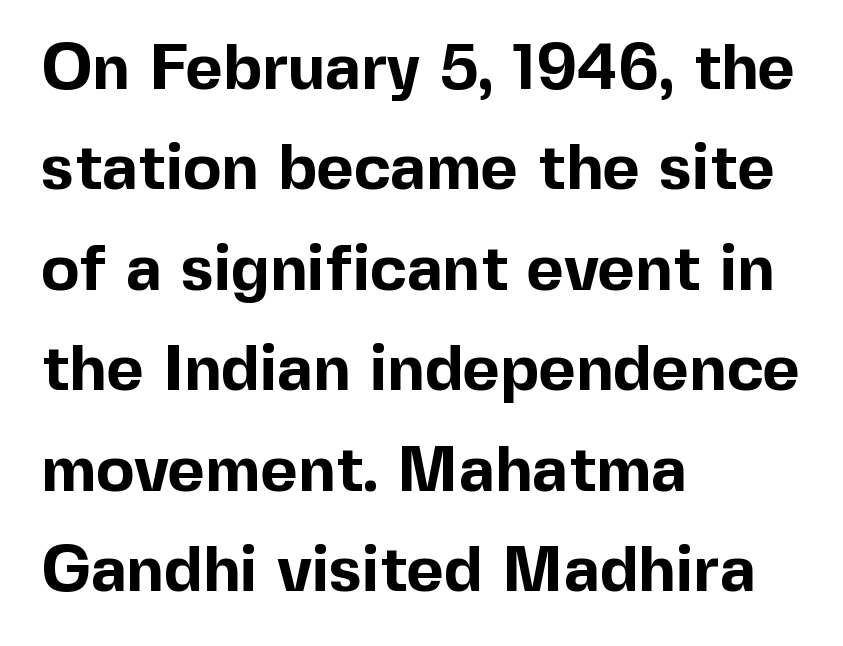
Glance below the letters and you will spot only blank space. This is heavy type, rendered in bold. Each letter keeps its own natural width here, so spacing adapts to shape. The text was rendered using a sans face with plain stroke endings.
